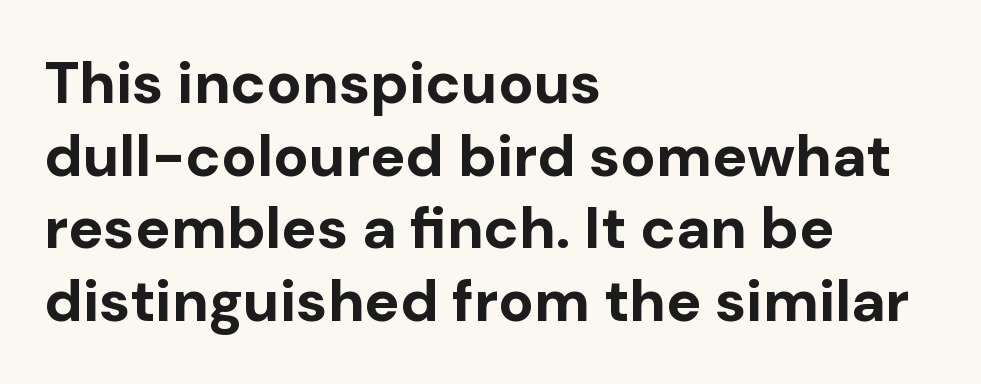
{"serif": "no", "italic": "no", "bold": "yes", "weight": "bold", "width": "normal", "stroke_contrast": "low", "x_height": "medium", "monospaced": "no", "underline": "no", "align": "left", "line_spacing_ratio": 1.23, "letter_spacing": "normal", "letter_spacing_em": 0.0, "glyph_px": 59}
